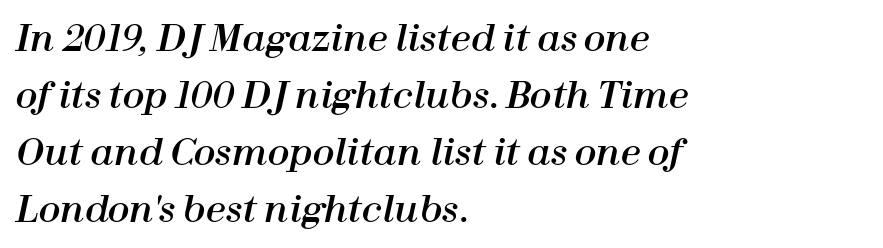
The image shows 36 px text type, italic (leaning right); set left-aligned, normal line spacing (1.58x), normal letter spacing, not underlined; high stroke contrast and a medium x-height.
